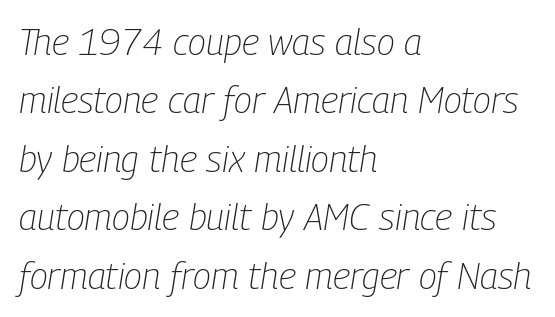
The image shows 37 px light, condensed type, italic (leaning right); set left-aligned, normal line spacing (1.58x), normal letter spacing, not underlined; low stroke contrast and a medium x-height.
